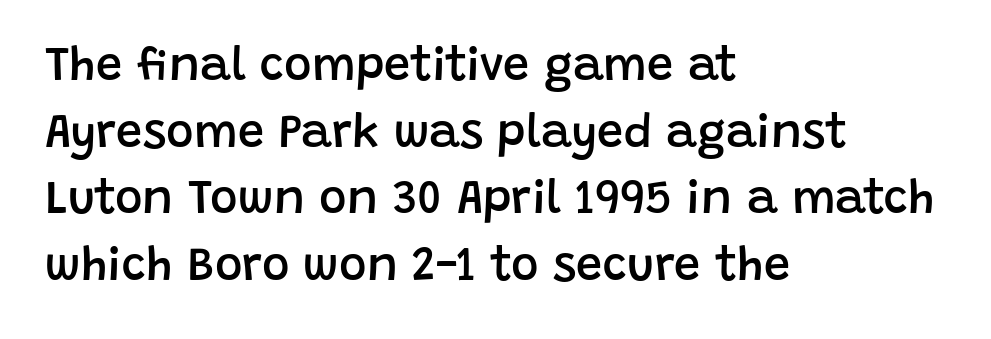
Q: Is the text bold? A: Semi-bold.
Q: Is the text italic (slanted)? A: No, it is upright.
Q: Is the typeface a serif or a sans-serif typeface? A: Sans-serif.
Q: Is the text underlined? A: No.
Q: How is the paragraph aligned? A: Left-aligned.
Q: Is the spacing between letters normal or unusually wide? A: Normal.
Q: Is the spacing between lines tight, normal or loose? A: Normal.
Q: Width (condensed, normal, or wide)? A: Normal.
Q: Stroke contrast? A: Low.
Q: x-height? A: Large.
Q: Monospaced? A: No.
